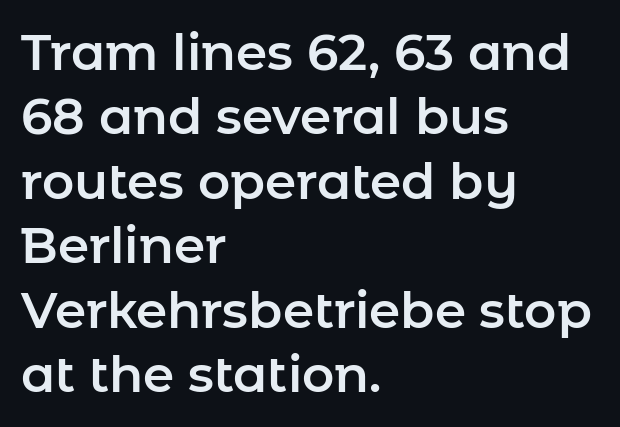
The image shows 50 px sans-serif type, upright; set left-aligned, normal line spacing (1.29x), normal letter spacing, not underlined; low stroke contrast and a medium x-height.
